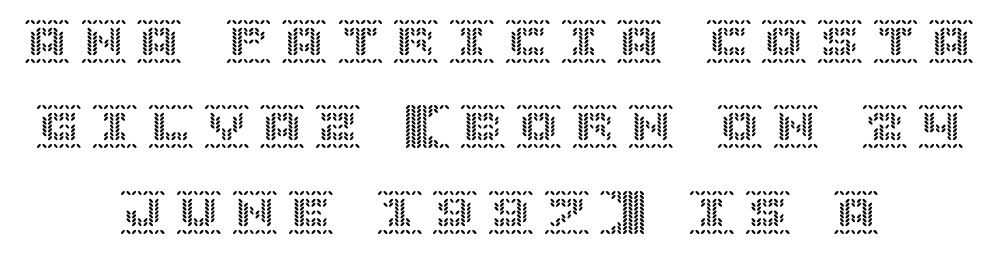
Q: Is the text italic (slanted)? A: No, it is upright.
Q: Is the text underlined? A: No.
Q: How is the paragraph aligned? A: Centered.
Q: Is the spacing between letters normal or unusually wide? A: Unusually wide.
Q: Is the spacing between lines tight, normal or loose? A: Loose.
Q: Width (condensed, normal, or wide)? A: Normal.
Q: x-height? A: Large.
